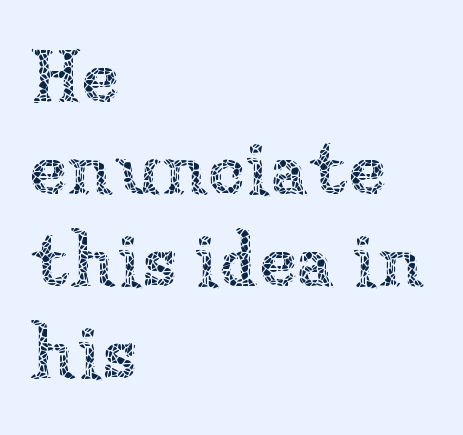
The typesetter chose a ragged-right arrangement here. Style check: upright. The specimen omits any rule beneath the text block's lines. This is not heavy type; no bold has been used. Spacing verdict: proportional, widths tailored to each character. The gaps between neighbouring characters are ordinary and unremarkable.
